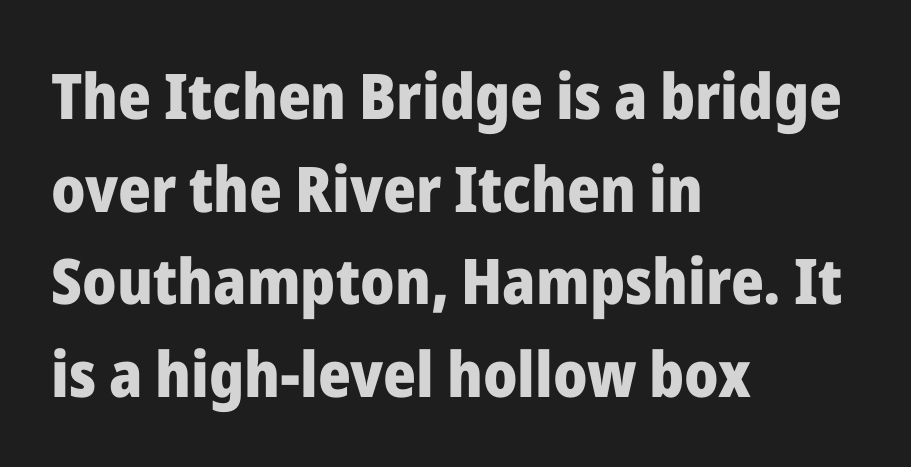
Casual observation: everything's shoved over to the left. Nobody touched the tracking dial on this one. Style check: upright. A sans-serif font was chosen for this passage.
